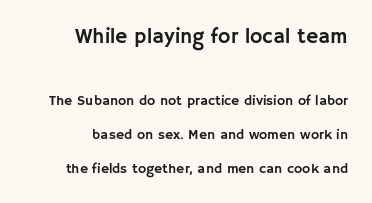
Q: Is the text italic (slanted)? A: No, it is upright.
Q: Is the text underlined? A: No.
Q: How is the paragraph aligned? A: Right-aligned.
Q: Is the spacing between letters normal or unusually wide? A: Normal.
Q: Is the spacing between lines tight, normal or loose? A: Loose.
Q: Which block of text is set in a larger size, the first (top) or the second (bottom)? A: The first (top) one.
